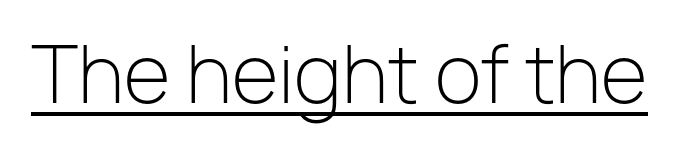
Q: Is the text bold? A: No.
Q: Is the text italic (slanted)? A: No, it is upright.
Q: Is the typeface a serif or a sans-serif typeface? A: Sans-serif.
Q: Is the text underlined? A: Yes.
Q: Is the spacing between letters normal or unusually wide? A: Normal.
Q: Width (condensed, normal, or wide)? A: Normal.
Q: Stroke contrast? A: Low.
Q: x-height? A: Medium.
Q: Monospaced? A: No.
